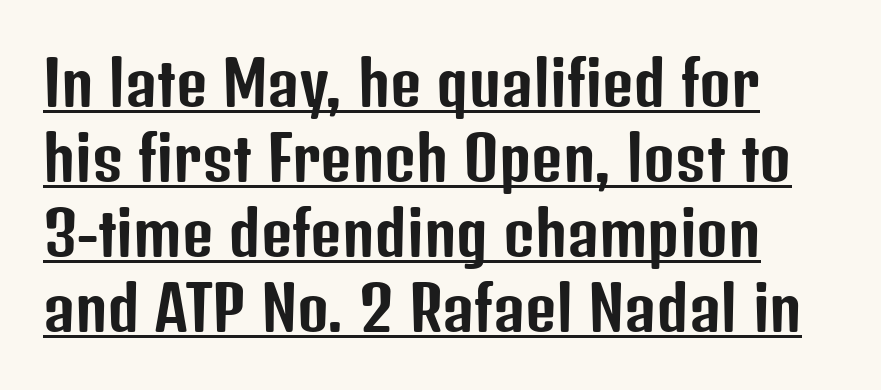
The image shows 61 px condensed sans-serif type, upright; set line spacing 1.23x, normal letter spacing, underlined; low stroke contrast and a medium x-height.
